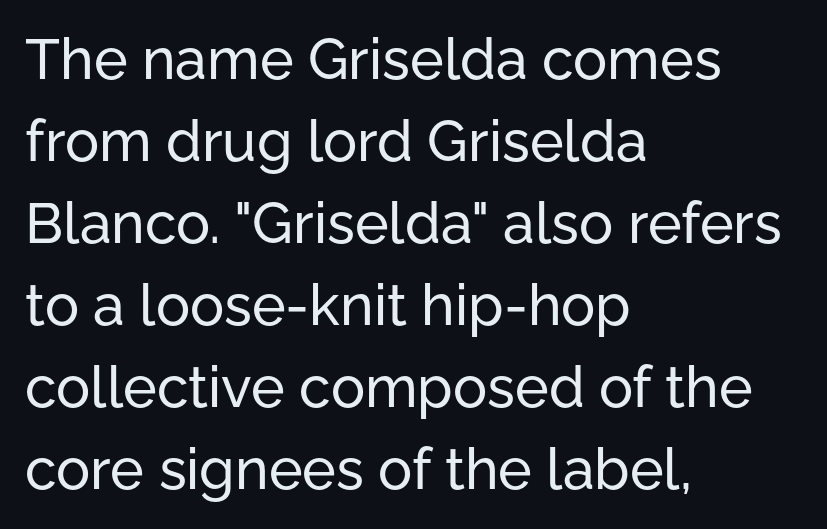
Q: Is the text italic (slanted)? A: No, it is upright.
Q: Is the typeface a serif or a sans-serif typeface? A: Sans-serif.
Q: Is the text underlined? A: No.
Q: How is the paragraph aligned? A: Left-aligned.
Q: Is the spacing between letters normal or unusually wide? A: Normal.
Q: Is the spacing between lines tight, normal or loose? A: Normal.
Q: Width (condensed, normal, or wide)? A: Normal.
Q: Stroke contrast? A: Low.
Q: x-height? A: Medium.
Q: Monospaced? A: No.
